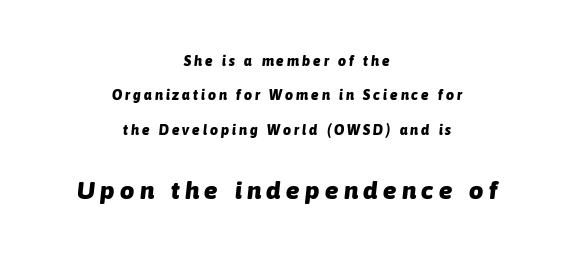
The image shows 25 px bold type, italic (leaning right); set centered, loose line spacing (2.46x), unusually wide letter spacing (+0.22 em), not underlined; the second (bottom) block is 1.79x larger.
